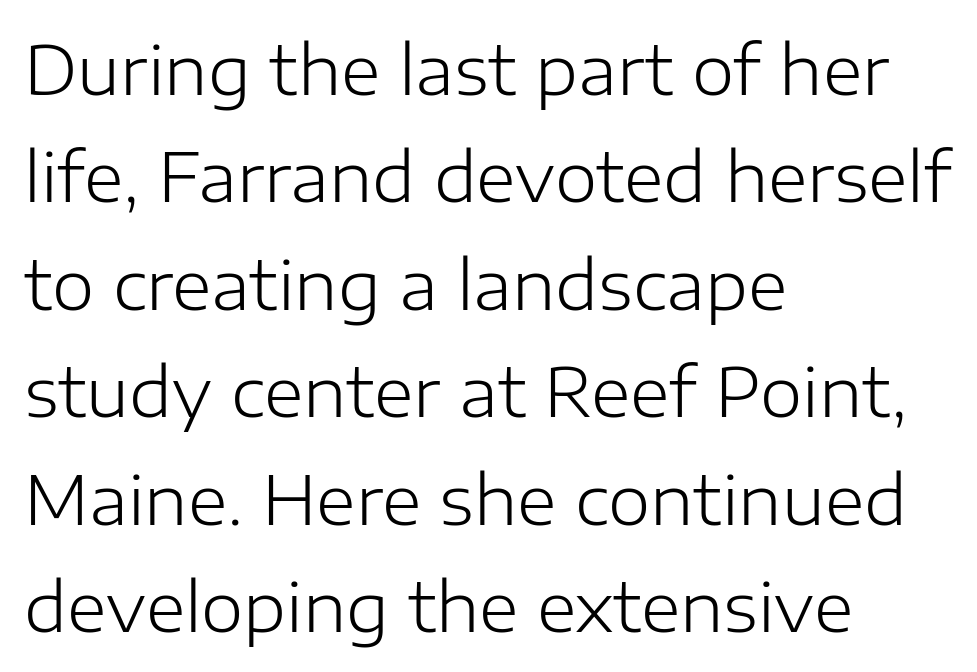
{"serif": "no", "italic": "no", "bold": "no", "weight": "light", "width": "normal", "stroke_contrast": "low", "x_height": "medium", "monospaced": "no", "underline": "no", "align": "left", "line_spacing": "normal", "line_spacing_ratio": 1.58, "letter_spacing": "normal", "letter_spacing_em": 0.0, "glyph_px": 68}
